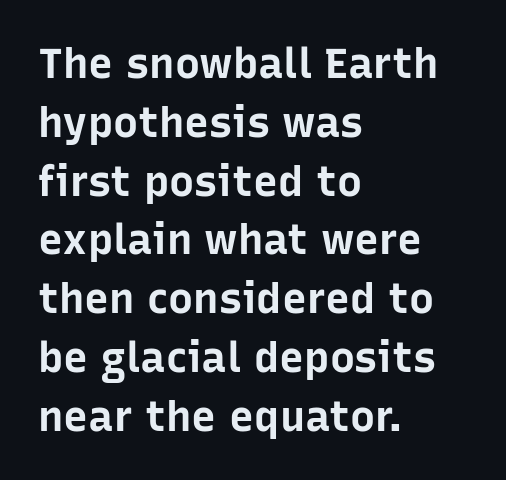
The image shows 42 px bold sans-serif type, upright; set left-aligned, normal line spacing (1.4x), normal letter spacing, not underlined; low stroke contrast and a medium x-height.
